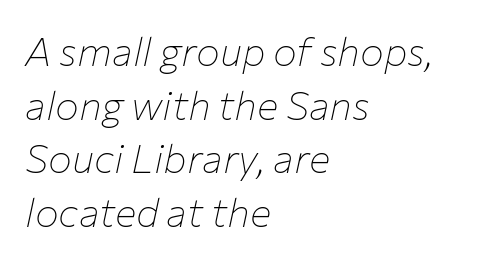
Glance below the letters and you will spot only blank space. The weight would be labelled regular, book, light, or lighter still. Teacher's note: observe the even left margin — that is flush-left alignment. Note the varied advance widths — an 'i' is clearly narrower than an 'm'.
